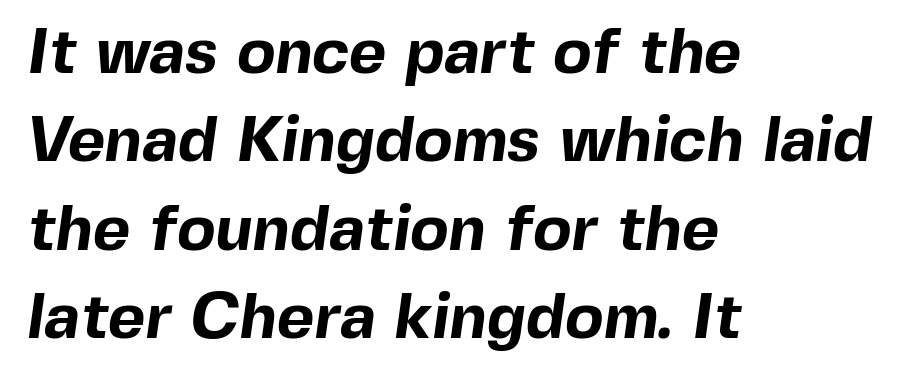
The image shows 64 px bold sans-serif type; set left-aligned, normal line spacing (1.38x), normal letter spacing, not underlined; a medium x-height.
